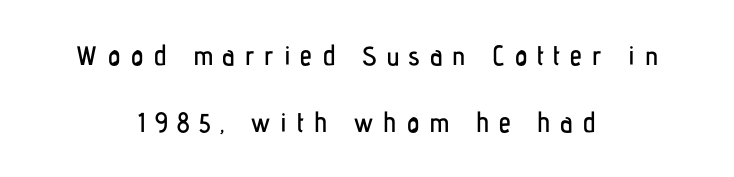
Visually the block forms a symmetrical silhouette, jagged on both flanks. You could only call the tracking loose — the letters float apart. Notice how the stems are strictly vertical — no italics here. Leading: increased. Anything drawn beneath the words? Only blank space.
